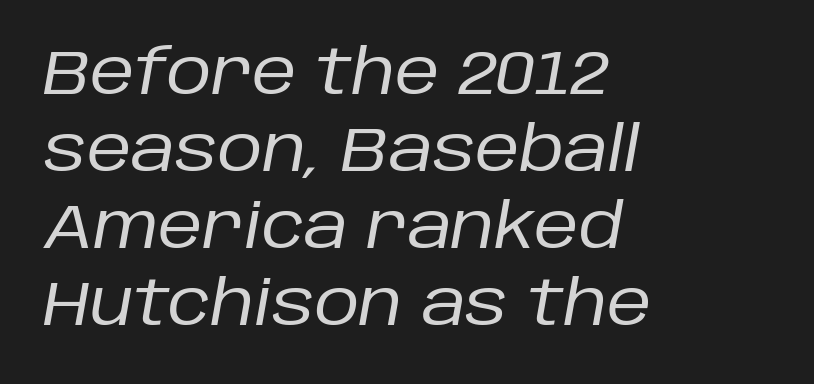
Q: Is the text bold? A: No.
Q: Is the text italic (slanted)? A: Yes, it leans right by about 10 degrees.
Q: Is the text underlined? A: No.
Q: How is the paragraph aligned? A: Left-aligned.
Q: Is the spacing between letters normal or unusually wide? A: Normal.
Q: Width (condensed, normal, or wide)? A: Normal.
Q: Stroke contrast? A: Low.
Q: x-height? A: Large.
Q: Monospaced? A: No.
